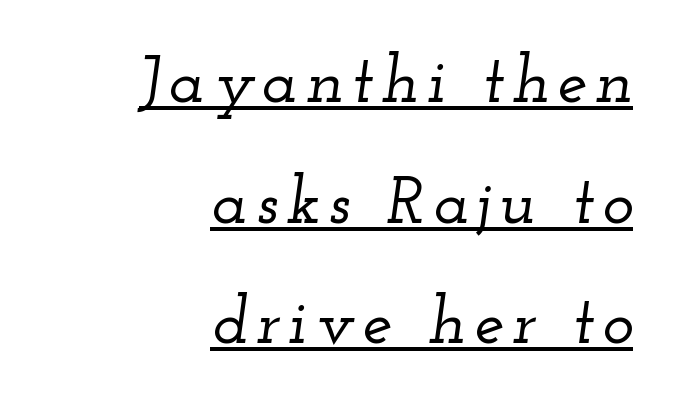
{"serif": "yes", "italic": "yes", "lean": "right", "slant_degrees": 12, "width": "wide", "stroke_contrast": "low", "x_height": "small", "monospaced": "no", "underline": "yes", "align": "right", "line_spacing_ratio": 1.8, "glyph_px": 67}
